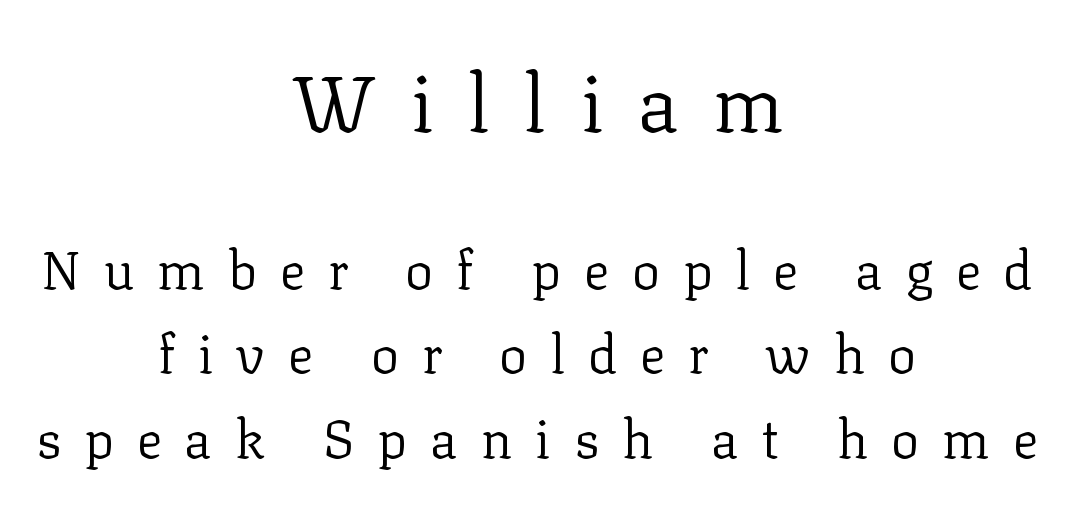
{"serif": "yes", "italic": "no", "bold": "no", "weight": "regular", "width": "normal", "stroke_contrast": "low", "x_height": "medium", "monospaced": "no", "underline": "no", "align": "center", "line_spacing": "normal", "line_spacing_ratio": 1.6, "letter_spacing": "wide", "letter_spacing_em": 0.43, "larger_block": "first", "size_ratio": 1.49, "glyph_px": 79}
